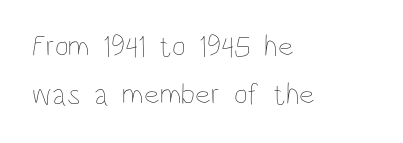
Is the block centered? No — it sits flush against the left margin. Regarding leading, the lines here are spaced in the standard way. Ordinary non-slanted type is in use. Looks like regular typesetting: each glyph gets only the width it needs. Each row of text sits above clean, open space.
